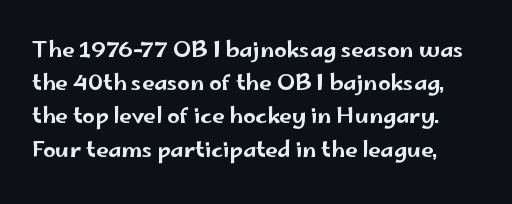
The image shows 22 px text type, upright; set normal line spacing (1.51x), normal letter spacing, not underlined.
